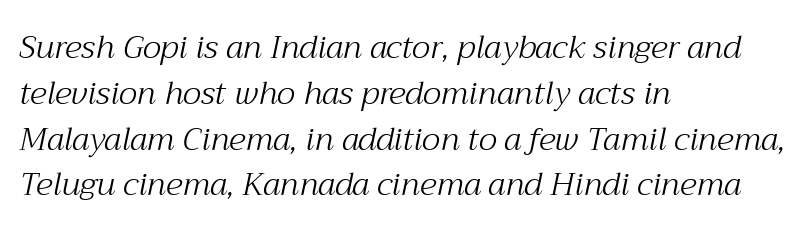
Is this a heavy cut? Hardly; it is regular or lighter. You can tell it's italic because the verticals aren't actually vertical. The block of text has a typical density, with ordinary space between rows. This sample has the flowing, uneven cadence of proportional lettering. Check where the strokes stop: tiny serifs finish them off.
